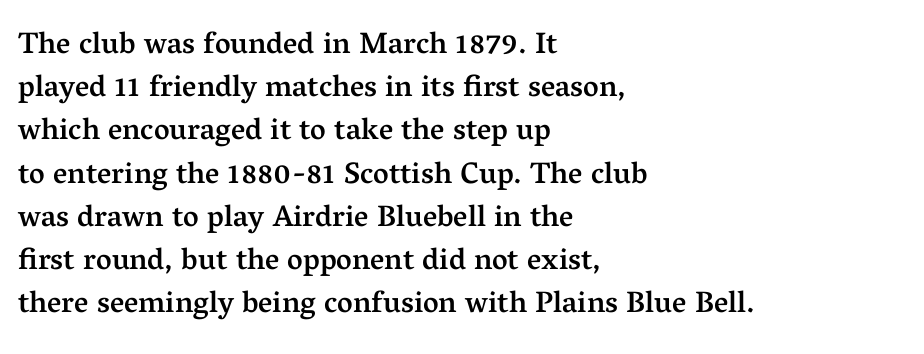
{"serif": "yes", "italic": "no", "bold": "semi", "weight": "semibold", "width": "normal", "stroke_contrast": "medium", "x_height": "medium", "monospaced": "no", "underline": "no", "align": "left", "line_spacing": "normal", "line_spacing_ratio": 1.44, "letter_spacing": "normal", "letter_spacing_em": 0.0, "glyph_px": 30}
